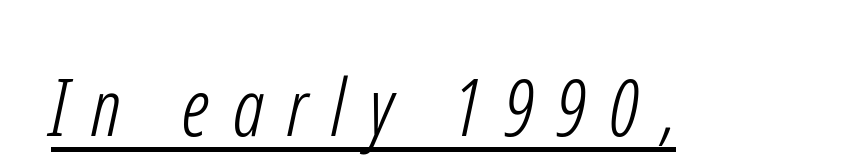
{"serif": "no", "bold": "no", "weight": "light", "width": "condensed", "stroke_contrast": "low", "x_height": "medium", "monospaced": "no", "underline": "yes", "letter_spacing": "wide", "letter_spacing_em": 0.3, "glyph_px": 79}
